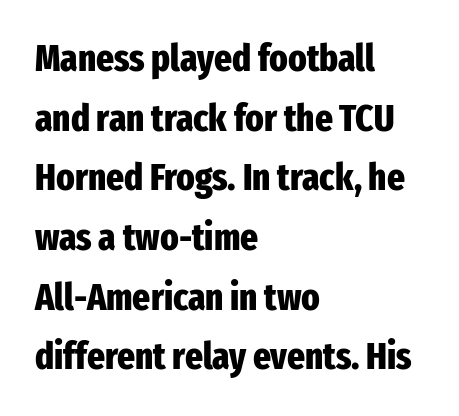
Q: Is the text bold? A: Yes.
Q: Is the text italic (slanted)? A: No, it is upright.
Q: Is the typeface a serif or a sans-serif typeface? A: Sans-serif.
Q: Is the text underlined? A: No.
Q: How is the paragraph aligned? A: Left-aligned.
Q: Is the spacing between letters normal or unusually wide? A: Normal.
Q: Is the spacing between lines tight, normal or loose? A: Normal.
Q: Width (condensed, normal, or wide)? A: Condensed.
Q: Stroke contrast? A: Low.
Q: x-height? A: Medium.
Q: Monospaced? A: No.
